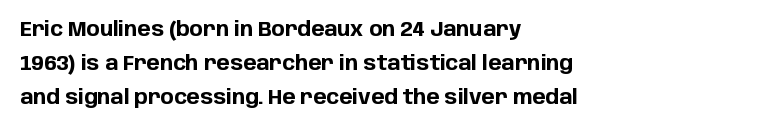
Q: Is the text bold? A: Yes.
Q: Is the text italic (slanted)? A: No, it is upright.
Q: Is the text underlined? A: No.
Q: How is the paragraph aligned? A: Left-aligned.
Q: Is the spacing between letters normal or unusually wide? A: Normal.
Q: Is the spacing between lines tight, normal or loose? A: Normal.
